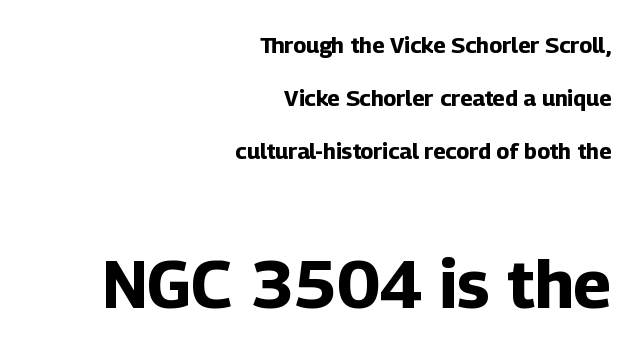
Q: Is the text bold? A: Yes.
Q: Is the text italic (slanted)? A: No, it is upright.
Q: Is the typeface a serif or a sans-serif typeface? A: Sans-serif.
Q: Is the text underlined? A: No.
Q: How is the paragraph aligned? A: Right-aligned.
Q: Is the spacing between letters normal or unusually wide? A: Normal.
Q: Is the spacing between lines tight, normal or loose? A: Loose.
Q: Which block of text is set in a larger size, the first (top) or the second (bottom)? A: The second (bottom) one.
Q: Width (condensed, normal, or wide)? A: Normal.
Q: Stroke contrast? A: Low.
Q: x-height? A: Medium.
Q: Monospaced? A: No.
